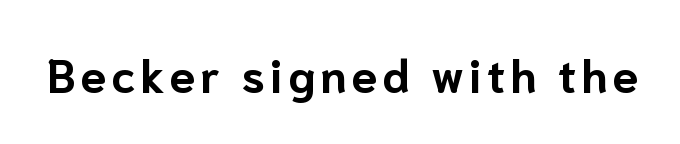
Every stem runs plumb, perpendicular to the baseline. Its strokes are broad and dark, the hallmark of bold type. What kind of face is this? One without serifs — a sans. Type without underlining.
